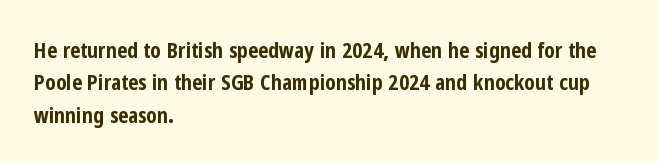
The image shows 22 px bold type, upright; set left-aligned, normal line spacing (1.47x), normal letter spacing, not underlined.
